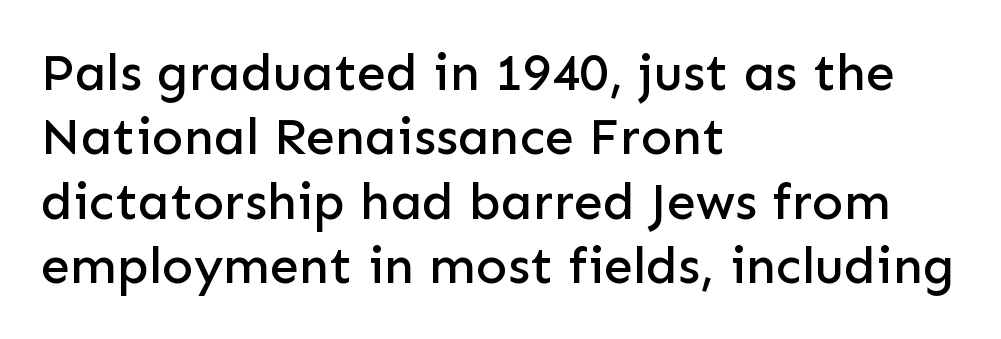
{"serif": "no", "italic": "no", "width": "normal", "stroke_contrast": "low", "x_height": "medium", "monospaced": "no", "underline": "no", "align": "left", "line_spacing_ratio": 1.24, "letter_spacing": "normal", "letter_spacing_em": 0.0, "glyph_px": 52}
